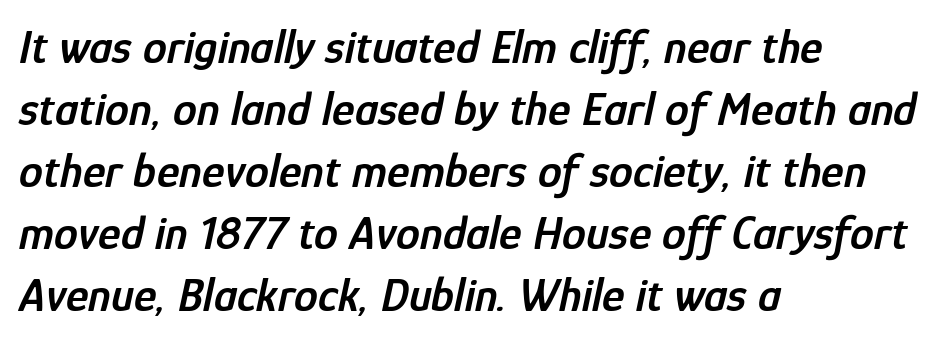
The image shows 48 px semibold, condensed type, italic (leaning right); set left-aligned, normal line spacing (1.29x), normal letter spacing, not underlined; low stroke contrast and a medium x-height.
